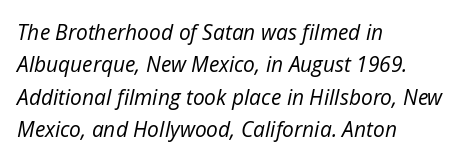
{"italic": "yes", "lean": "right", "slant_degrees": 12, "bold": "no", "underline": "no", "align": "left", "line_spacing": "normal", "line_spacing_ratio": 1.54, "letter_spacing": "normal", "letter_spacing_em": 0.0, "glyph_px": 21}
